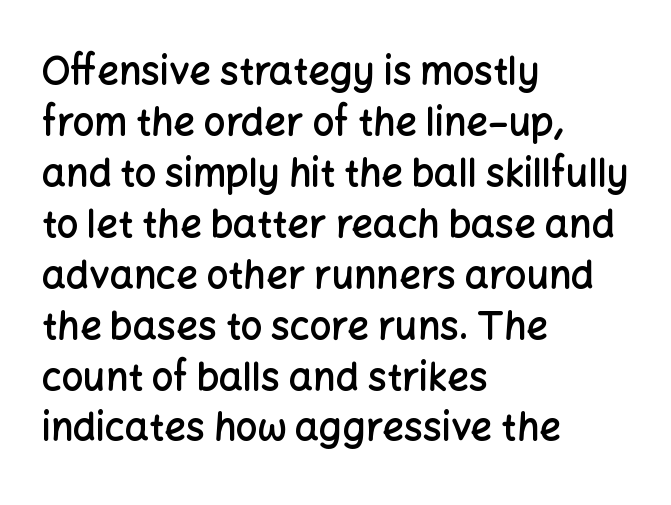
Type without underlining. The ragged edge is on the right, which tells us the setting is flush left. Compared with an ordinary text face, these strokes are moderately heavier — a semibold. The rendering uses natural spacing where letterforms have individual widths.
